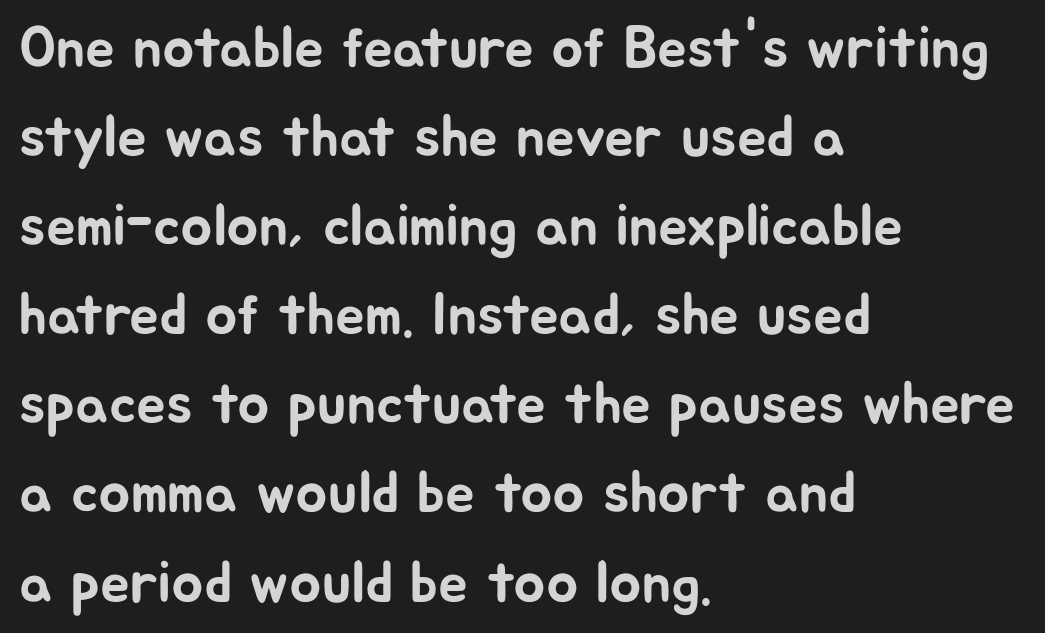
The typesetter chose a ragged-right arrangement here. Nothing unusual about the tracking: characters are spaced as the font intends. The typography opts for an upright posture over an oblique one. Glance below the letters and you will spot only blank space. This sample keeps an unexceptional amount of space between lines.
